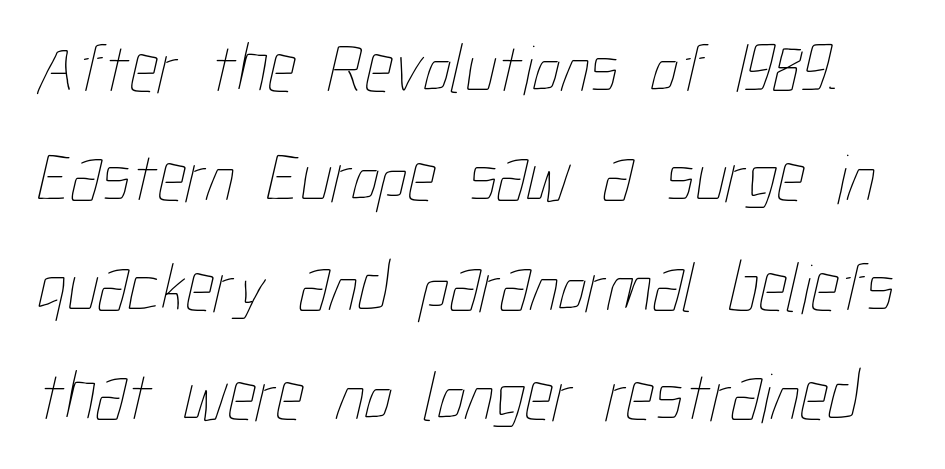
{"bold": "no", "weight": "thin", "width": "condensed", "stroke_contrast": "low", "x_height": "medium", "monospaced": "no", "underline": "no", "line_spacing": "normal", "line_spacing_ratio": 1.54, "letter_spacing": "normal", "letter_spacing_em": 0.0, "glyph_px": 71}
